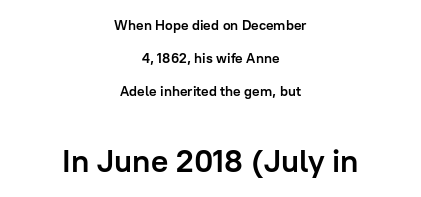
Q: Is the text bold? A: Yes.
Q: Is the text italic (slanted)? A: No, it is upright.
Q: Is the typeface a serif or a sans-serif typeface? A: Sans-serif.
Q: Is the text underlined? A: No.
Q: How is the paragraph aligned? A: Centered.
Q: Is the spacing between letters normal or unusually wide? A: Normal.
Q: Is the spacing between lines tight, normal or loose? A: Loose.
Q: Which block of text is set in a larger size, the first (top) or the second (bottom)? A: The second (bottom) one.
Q: Width (condensed, normal, or wide)? A: Normal.
Q: Stroke contrast? A: Low.
Q: x-height? A: Medium.
Q: Monospaced? A: No.
